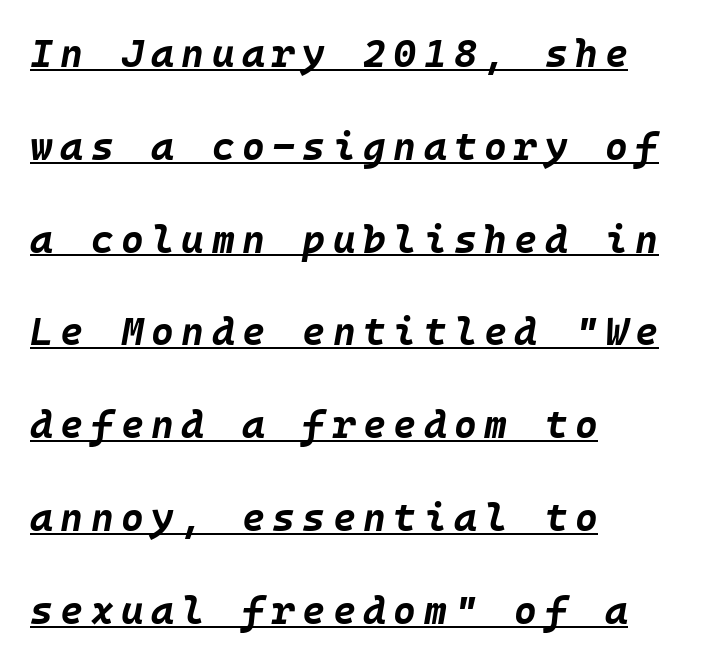
The image shows 39 px bold type, italic (leaning right); set left-aligned, loose line spacing (2.38x), underlined; low stroke contrast and a large x-height.
